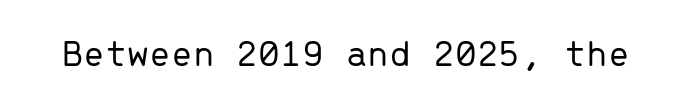
The type sits square on the baseline with zero lean. The face used here is rendered with its standard letterfit. The font family rendered here belongs to the sans-serif group. Descenders hang freely into open space.
